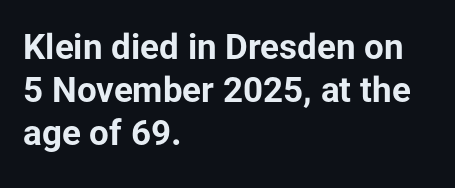
Reading down the block, your eye returns to a fixed left position each line. When letters stand straight like this, we call the style roman or upright. Each row of text sits above clean, open space. Grotesque or geometric, the face here clearly has no serifs. No extra tracking has been applied to these lines.
